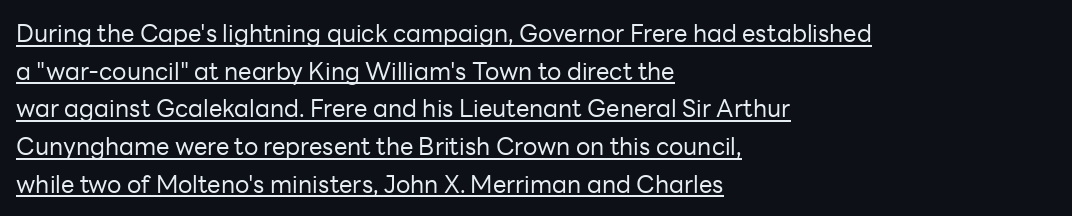
Q: Is the text bold? A: No.
Q: Is the text italic (slanted)? A: No, it is upright.
Q: Is the text underlined? A: Yes.
Q: How is the paragraph aligned? A: Left-aligned.
Q: Is the spacing between letters normal or unusually wide? A: Normal.
Q: Is the spacing between lines tight, normal or loose? A: Normal.
